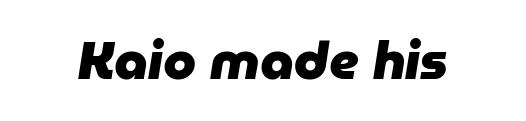
The image shows 53 px heavy type, italic (leaning right); set normal letter spacing, not underlined; low stroke contrast and a medium x-height.
